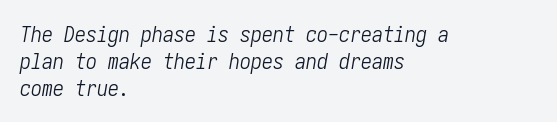
Q: Is the text bold? A: No.
Q: Is the text italic (slanted)? A: Yes, it leans right by about 10 degrees.
Q: Is the text underlined? A: No.
Q: How is the paragraph aligned? A: Left-aligned.
Q: Is the spacing between letters normal or unusually wide? A: Normal.
